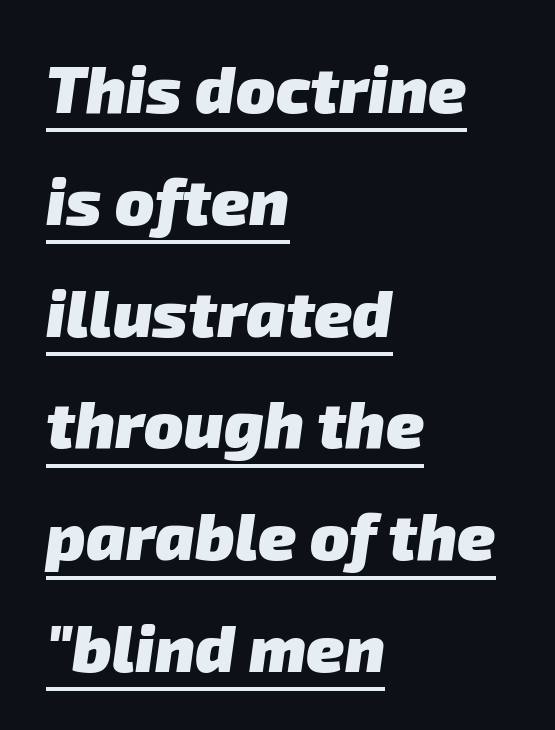
The ragged edge is on the right, which tells us the setting is flush left. Underlined type. The face used here is proportionally spaced, like ordinary book or web type. Observe the ordinary spacing: letters are neighbours, not strangers.
